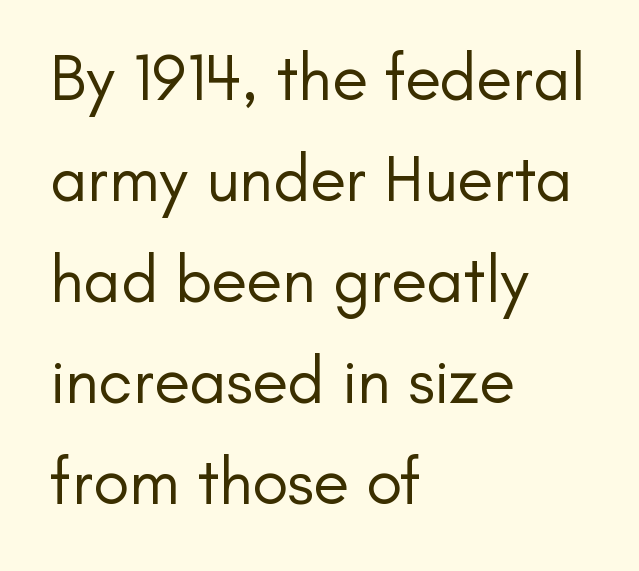
{"serif": "no", "italic": "no", "bold": "no", "weight": "regular", "width": "normal", "stroke_contrast": "low", "x_height": "small", "monospaced": "no", "underline": "no", "align": "left", "line_spacing": "normal", "line_spacing_ratio": 1.53, "letter_spacing": "normal", "letter_spacing_em": 0.0, "glyph_px": 66}
